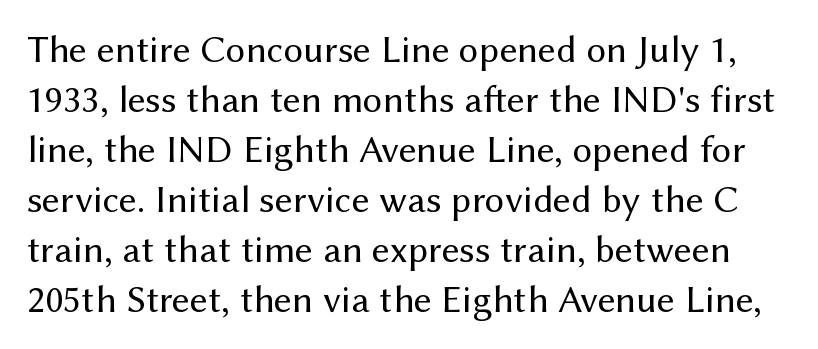
The image shows 39 px regular-weight sans-serif type, upright; set normal line spacing (1.28x), normal letter spacing, not underlined; medium stroke contrast and a medium x-height.
